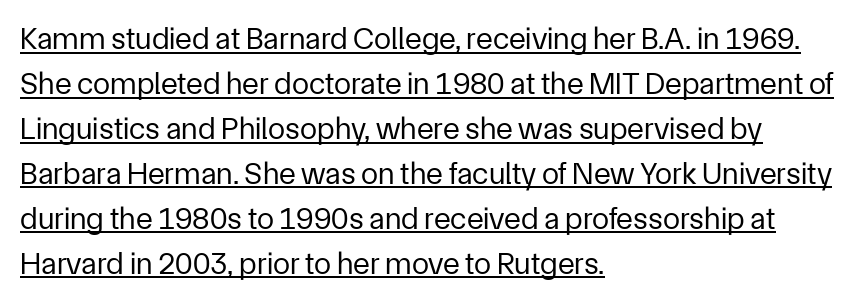
{"serif": "no", "italic": "no", "bold": "no", "weight": "regular", "width": "normal", "stroke_contrast": "low", "x_height": "medium", "monospaced": "no", "underline": "yes", "align": "left", "line_spacing": "normal", "line_spacing_ratio": 1.45, "letter_spacing": "normal", "letter_spacing_em": 0.0, "glyph_px": 31}
